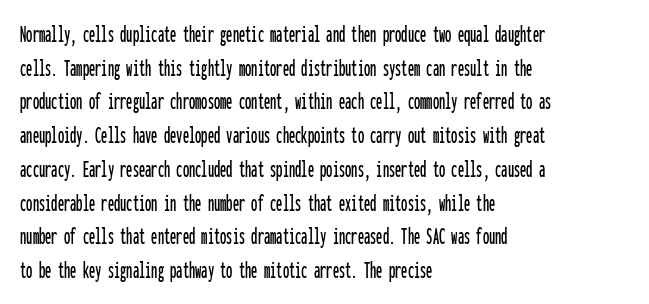
{"italic": "no", "underline": "no", "align": "left", "line_spacing": "normal", "line_spacing_ratio": 1.35, "letter_spacing": "normal", "letter_spacing_em": 0.0, "glyph_px": 25}
